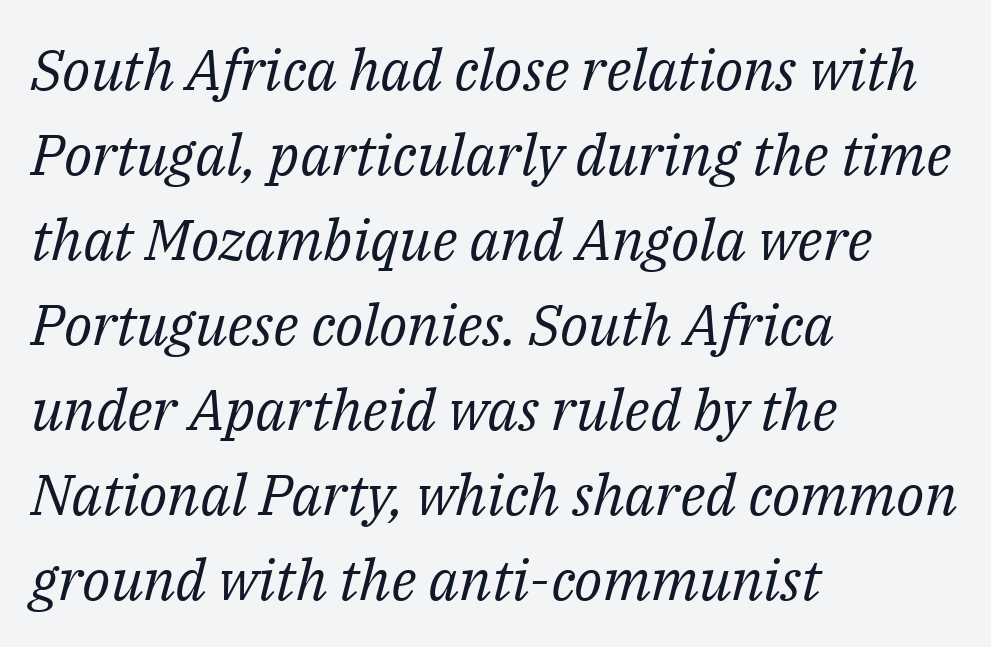
The gaps between neighbouring characters are ordinary and unremarkable. Honestly, the row spacing looks completely unremarkable. In terms of posture, this sample is oblique. Just letters on the line, the space beneath them empty.
